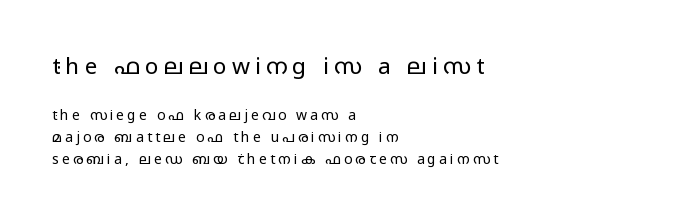
Honestly, the row spacing looks completely unremarkable. The strokes are not fattened; the text isn't bold. The space directly below the letters is spotless. Does extra space separate the letters? Yes, quite a lot of it.
